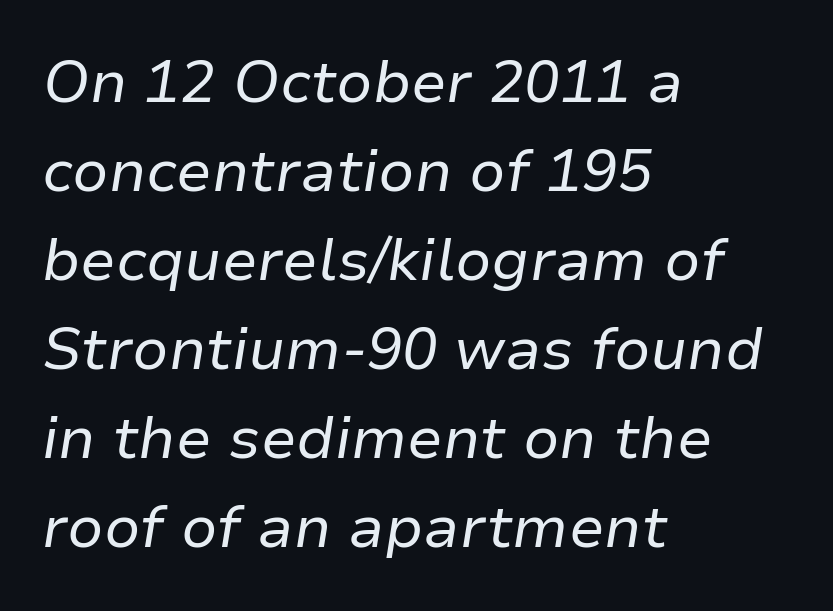
The image shows 59 px regular-weight type, italic (leaning right); set left-aligned, normal line spacing (1.51x), normal letter spacing, not underlined; low stroke contrast and a medium x-height.
